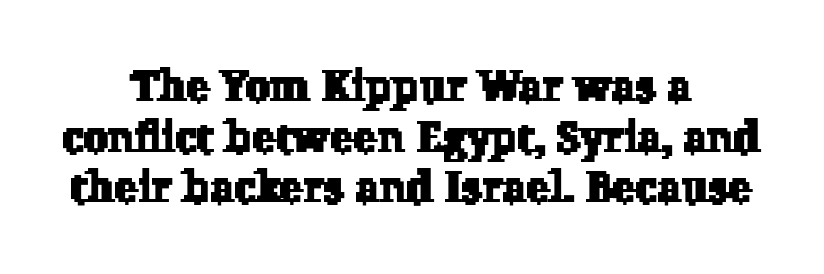
Honestly, there is no underline to notice here at all. What kind of face is this? One with serifs. Leading: reduced. Observe the ordinary spacing: letters are neighbours, not strangers. Character widths vary here, with narrow letters taking less room than wide ones.
